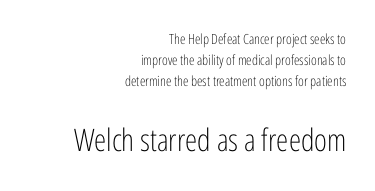
Ascenders rise straight up at ninety degrees. Notice how descenders clear the ascenders below comfortably — that's standard leading. Stroke mass is kept to a normal reading level or below. The text was rendered using a sans face with plain stroke endings.
